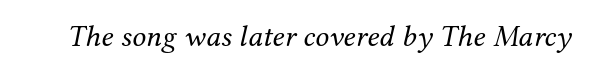
Q: Is the text bold? A: No.
Q: Is the text italic (slanted)? A: Yes, it leans right by about 12 degrees.
Q: Is the typeface a serif or a sans-serif typeface? A: Serif.
Q: Is the text underlined? A: No.
Q: Is the spacing between letters normal or unusually wide? A: Normal.
Q: Width (condensed, normal, or wide)? A: Normal.
Q: Stroke contrast? A: Medium.
Q: x-height? A: Medium.
Q: Monospaced? A: No.
